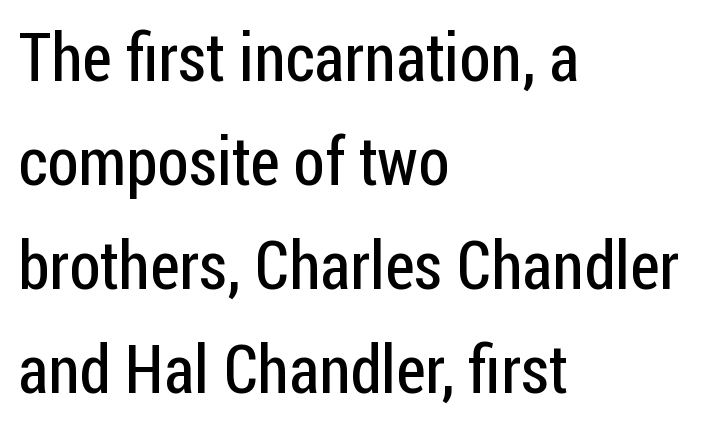
Q: Is the text bold? A: No.
Q: Is the text italic (slanted)? A: No, it is upright.
Q: Is the typeface a serif or a sans-serif typeface? A: Sans-serif.
Q: Is the text underlined? A: No.
Q: How is the paragraph aligned? A: Left-aligned.
Q: Is the spacing between letters normal or unusually wide? A: Normal.
Q: Is the spacing between lines tight, normal or loose? A: Normal.
Q: Width (condensed, normal, or wide)? A: Condensed.
Q: Stroke contrast? A: Low.
Q: x-height? A: Medium.
Q: Monospaced? A: No.
